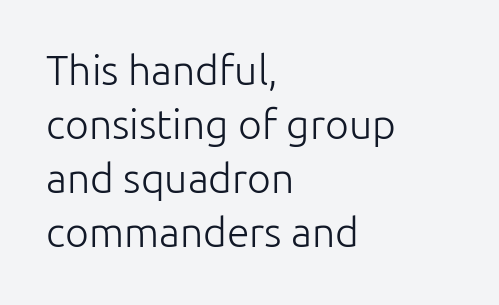
{"serif": "no", "italic": "no", "bold": "no", "weight": "light", "width": "normal", "stroke_contrast": "low", "x_height": "medium", "monospaced": "no", "underline": "no", "align": "left", "line_spacing": "normal", "line_spacing_ratio": 1.32, "letter_spacing": "normal", "letter_spacing_em": 0.0, "glyph_px": 41}
